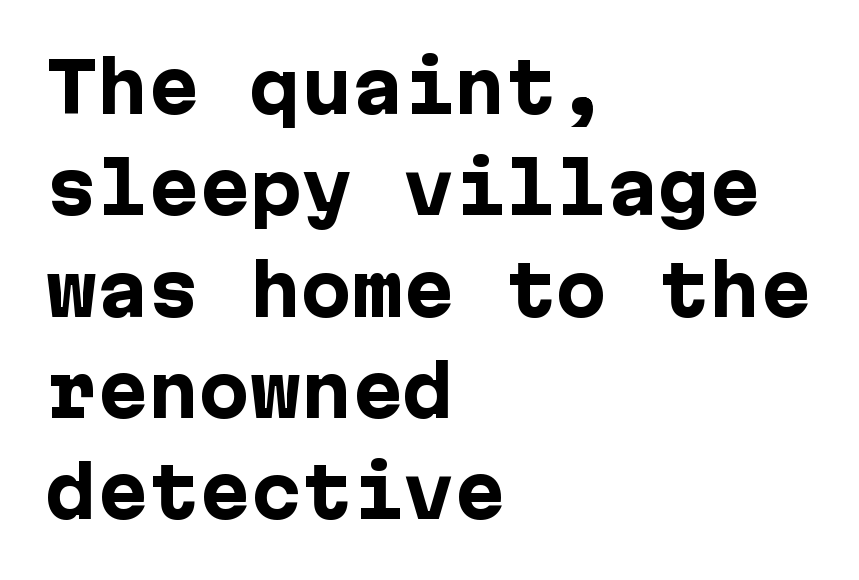
{"serif": "no", "italic": "no", "bold": "yes", "weight": "heavy", "width": "normal", "stroke_contrast": "low", "x_height": "medium", "underline": "no", "align": "left", "line_spacing": "normal", "line_spacing_ratio": 1.49, "letter_spacing": "normal", "letter_spacing_em": 0.0, "glyph_px": 68}
